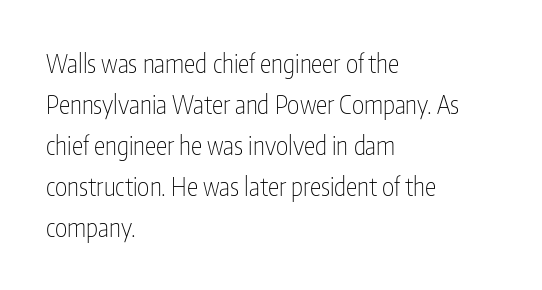
The image shows 26 px text type, upright; set left-aligned, normal line spacing (1.58x), normal letter spacing, not underlined.
